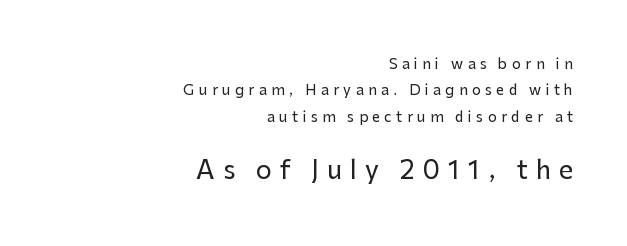
Q: Is the text italic (slanted)? A: No, it is upright.
Q: Is the text underlined? A: No.
Q: How is the paragraph aligned? A: Right-aligned.
Q: Is the spacing between letters normal or unusually wide? A: Unusually wide.
Q: Which block of text is set in a larger size, the first (top) or the second (bottom)? A: The second (bottom) one.
